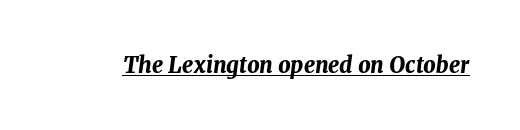
The rendering keeps characters at their native spacing. Tall strokes in this sample are angled rather than plumb. Does a line run under the words? Yes, clearly. Bold? Absolutely — the strokes are thick and heavy.
